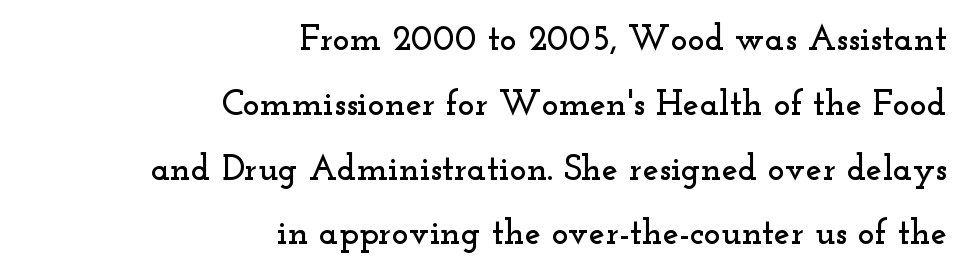
{"serif": "yes", "italic": "no", "width": "wide", "stroke_contrast": "low", "x_height": "small", "monospaced": "no", "underline": "no", "align": "right", "line_spacing_ratio": 1.8, "letter_spacing": "normal", "letter_spacing_em": 0.0, "glyph_px": 36}
